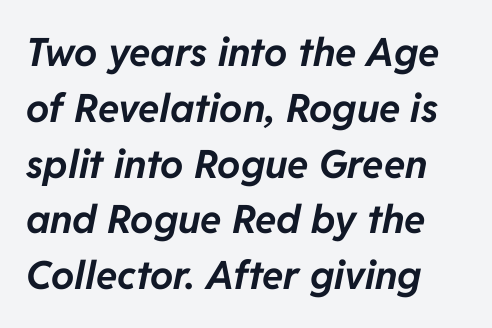
Q: Is the text bold? A: Yes.
Q: Is the text italic (slanted)? A: Yes, it leans right by about 11 degrees.
Q: Is the text underlined? A: No.
Q: How is the paragraph aligned? A: Left-aligned.
Q: Is the spacing between letters normal or unusually wide? A: Normal.
Q: Is the spacing between lines tight, normal or loose? A: Normal.
Q: Width (condensed, normal, or wide)? A: Normal.
Q: Stroke contrast? A: Low.
Q: x-height? A: Medium.
Q: Monospaced? A: No.
